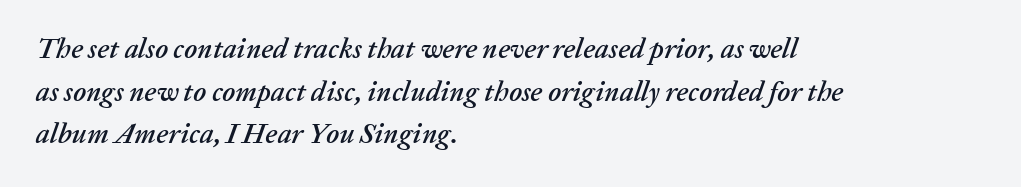
The image shows 28 px text type, italic (leaning right); set left-aligned, normal line spacing (1.52x), normal letter spacing, not underlined; low stroke contrast and a medium x-height.
